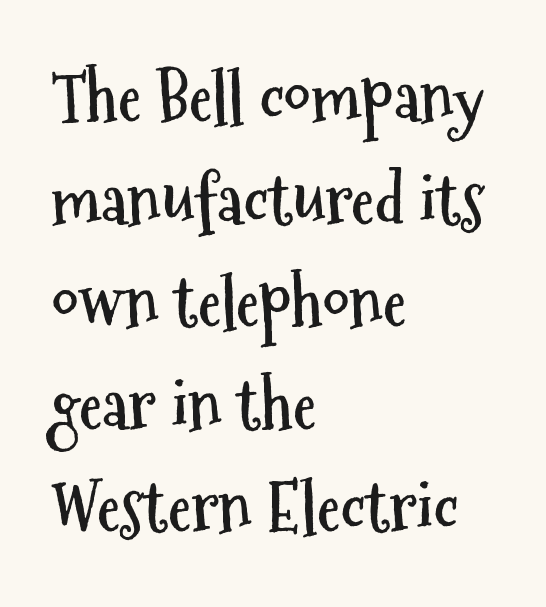
{"serif": "no", "italic": "no", "bold": "yes", "weight": "semibold", "width": "condensed", "stroke_contrast": "medium", "x_height": "medium", "monospaced": "no", "underline": "no", "align": "left", "line_spacing": "normal", "line_spacing_ratio": 1.53, "letter_spacing": "normal", "letter_spacing_em": 0.0, "glyph_px": 67}
